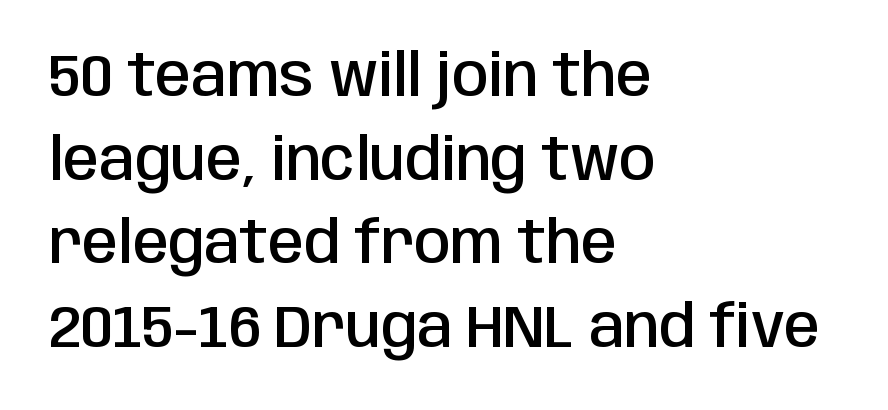
{"serif": "no", "italic": "no", "bold": "semi", "weight": "semibold", "width": "condensed", "stroke_contrast": "low", "x_height": "large", "monospaced": "no", "underline": "no", "align": "left", "line_spacing": "normal", "line_spacing_ratio": 1.44, "letter_spacing": "normal", "letter_spacing_em": 0.0, "glyph_px": 58}
